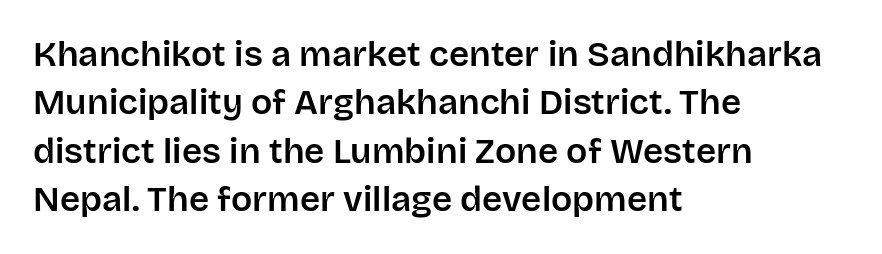
The image shows 35 px sans-serif type, upright; set left-aligned, normal line spacing (1.38x), normal letter spacing, not underlined; low stroke contrast and a large x-height.
